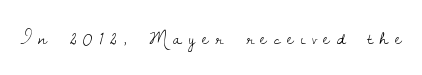
The image shows 21 px text type; set unusually wide letter spacing (+0.32 em), not underlined.
